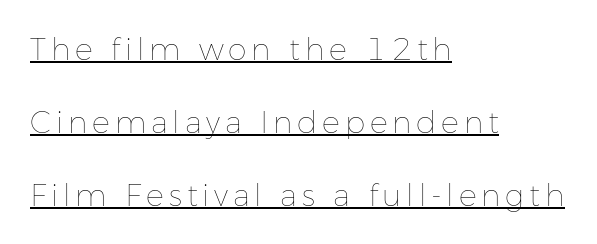
Q: Is the text bold? A: No.
Q: Is the text italic (slanted)? A: No, it is upright.
Q: Is the text underlined? A: Yes.
Q: How is the paragraph aligned? A: Left-aligned.
Q: Is the spacing between lines tight, normal or loose? A: Loose.
Q: Width (condensed, normal, or wide)? A: Normal.
Q: Stroke contrast? A: Low.
Q: x-height? A: Medium.
Q: Monospaced? A: No.
